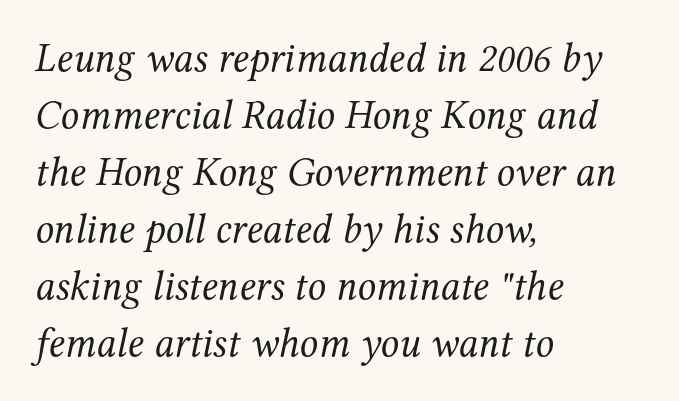
Casual observation: everything's shoved over to the left. Check under the words: just untouched page. Style check: oblique. Regarding leading, the lines here are spaced in the standard way. Letterform terminals end in serifs throughout the passage.
